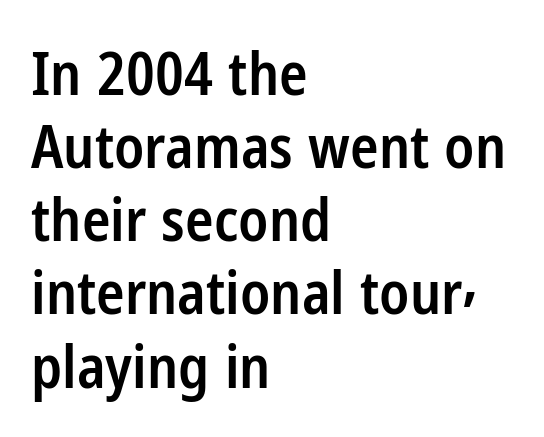
Q: Is the text bold? A: Semi-bold.
Q: Is the text italic (slanted)? A: No, it is upright.
Q: Is the typeface a serif or a sans-serif typeface? A: Sans-serif.
Q: Is the text underlined? A: No.
Q: How is the paragraph aligned? A: Left-aligned.
Q: Is the spacing between letters normal or unusually wide? A: Normal.
Q: Width (condensed, normal, or wide)? A: Condensed.
Q: Stroke contrast? A: Low.
Q: x-height? A: Medium.
Q: Monospaced? A: No.
